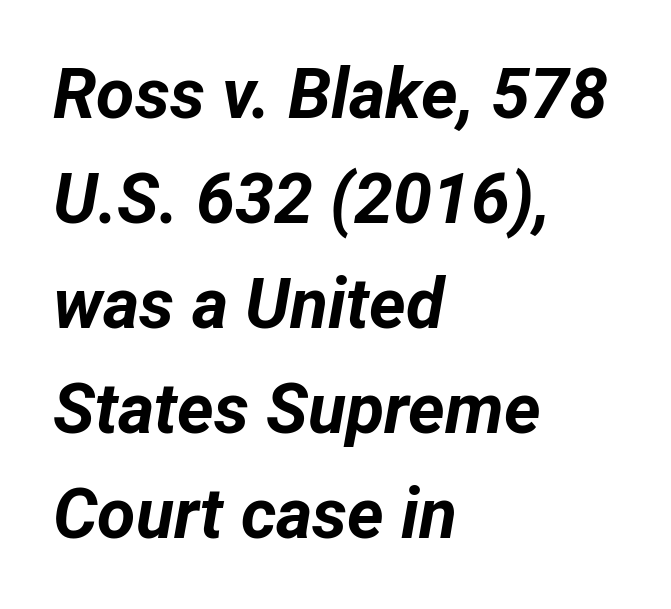
Q: Is the text bold? A: Yes.
Q: Is the text italic (slanted)? A: Yes, it leans right by about 12 degrees.
Q: Is the text underlined? A: No.
Q: How is the paragraph aligned? A: Left-aligned.
Q: Is the spacing between letters normal or unusually wide? A: Normal.
Q: Is the spacing between lines tight, normal or loose? A: Normal.
Q: Width (condensed, normal, or wide)? A: Normal.
Q: Stroke contrast? A: Low.
Q: x-height? A: Medium.
Q: Monospaced? A: No.
